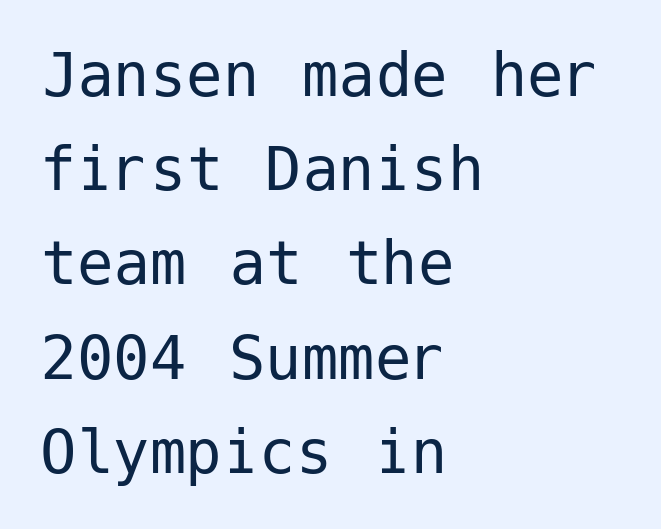
The image shows 73 px regular-weight sans-serif type, upright; set left-aligned, normal line spacing (1.29x), normal letter spacing, not underlined; low stroke contrast and a medium x-height.
